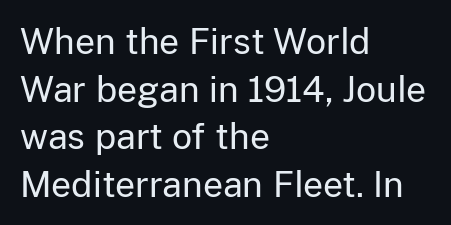
The image shows 35 px regular-weight sans-serif type, upright; set left-aligned, normal line spacing (1.36x), normal letter spacing, not underlined; low stroke contrast and a medium x-height.
